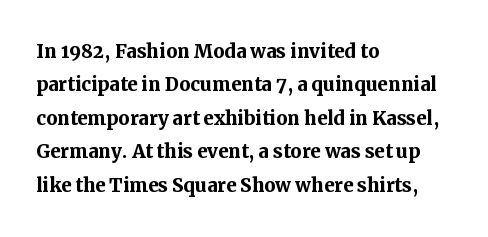
{"italic": "no", "bold": "yes", "underline": "no", "align": "left", "line_spacing": "normal", "line_spacing_ratio": 1.34, "letter_spacing": "normal", "letter_spacing_em": 0.0, "glyph_px": 25}
